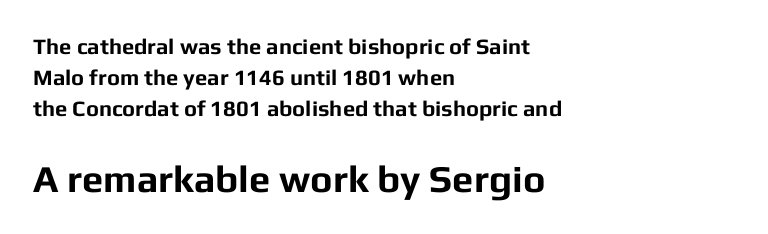
The image shows 38 px bold sans-serif type, upright; set left-aligned, normal line spacing (1.4x), normal letter spacing, not underlined; the second (bottom) block is 1.73x larger; low stroke contrast and a medium x-height.
